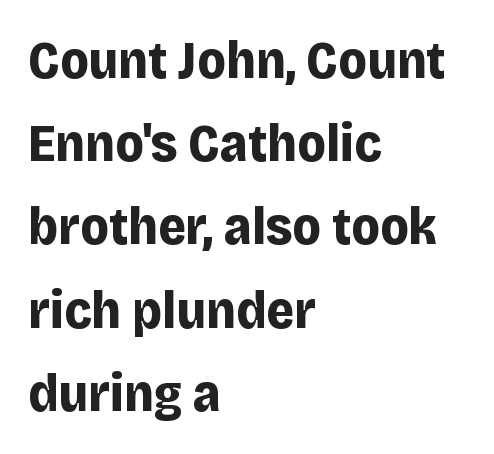
Q: Is the text bold? A: Yes.
Q: Is the text italic (slanted)? A: No, it is upright.
Q: Is the typeface a serif or a sans-serif typeface? A: Sans-serif.
Q: Is the text underlined? A: No.
Q: How is the paragraph aligned? A: Left-aligned.
Q: Is the spacing between letters normal or unusually wide? A: Normal.
Q: Is the spacing between lines tight, normal or loose? A: Normal.
Q: Width (condensed, normal, or wide)? A: Normal.
Q: Stroke contrast? A: Low.
Q: x-height? A: Large.
Q: Monospaced? A: No.
